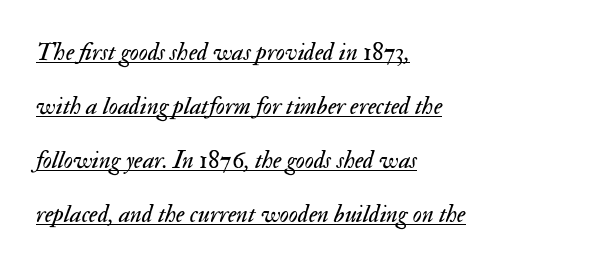
The vertical gap from one line to the next is large. Is the type slanted? Yes — the strokes lean at a clear angle. This sample carries an underscore along the baseline area. Teacher's note: observe the even left margin — that is flush-left alignment.
